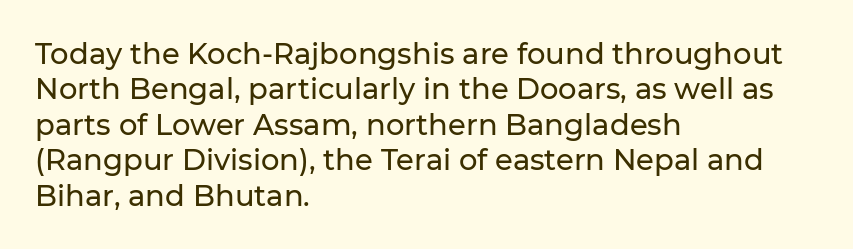
{"serif": "no", "italic": "no", "width": "normal", "stroke_contrast": "low", "x_height": "medium", "monospaced": "no", "underline": "no", "align": "left", "line_spacing_ratio": 1.22, "letter_spacing": "normal", "letter_spacing_em": 0.0, "glyph_px": 29}
